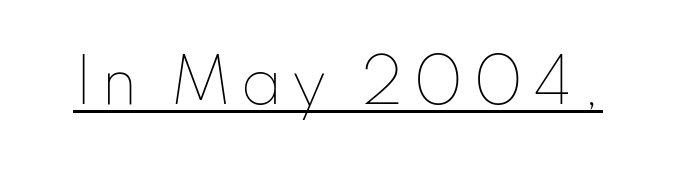
The image shows 60 px thin type, upright; set underlined; low stroke contrast and a small x-height.
